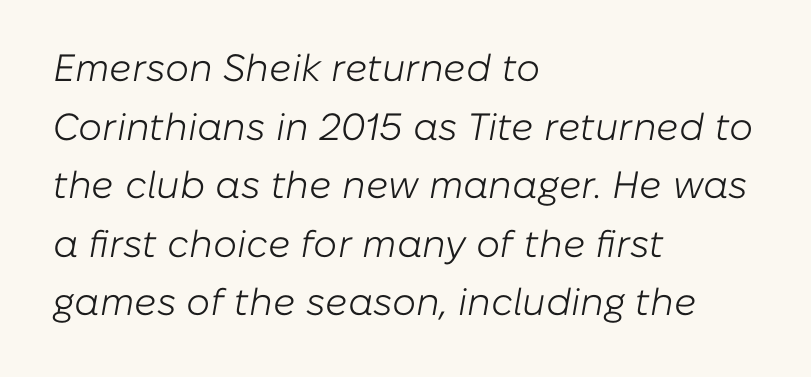
The rag falls on the right side of this text block. No extra ink here — the face is not bold. Between one letter and the next there's only the usual sliver of space. Quick note: underline off.
